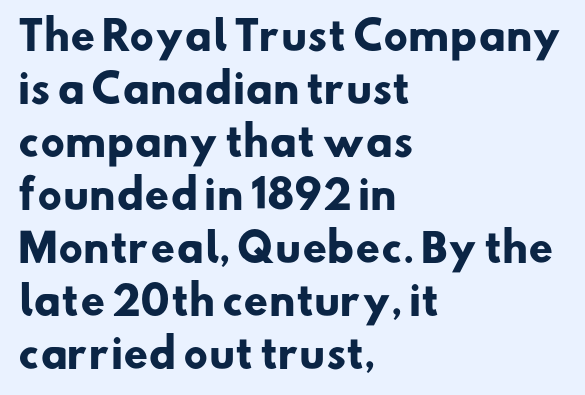
Q: Is the text bold? A: Yes.
Q: Is the typeface a serif or a sans-serif typeface? A: Sans-serif.
Q: Is the text underlined? A: No.
Q: How is the paragraph aligned? A: Left-aligned.
Q: Is the spacing between letters normal or unusually wide? A: Normal.
Q: Is the spacing between lines tight, normal or loose? A: Normal.
Q: Width (condensed, normal, or wide)? A: Normal.
Q: Stroke contrast? A: Low.
Q: x-height? A: Small.
Q: Monospaced? A: No.
